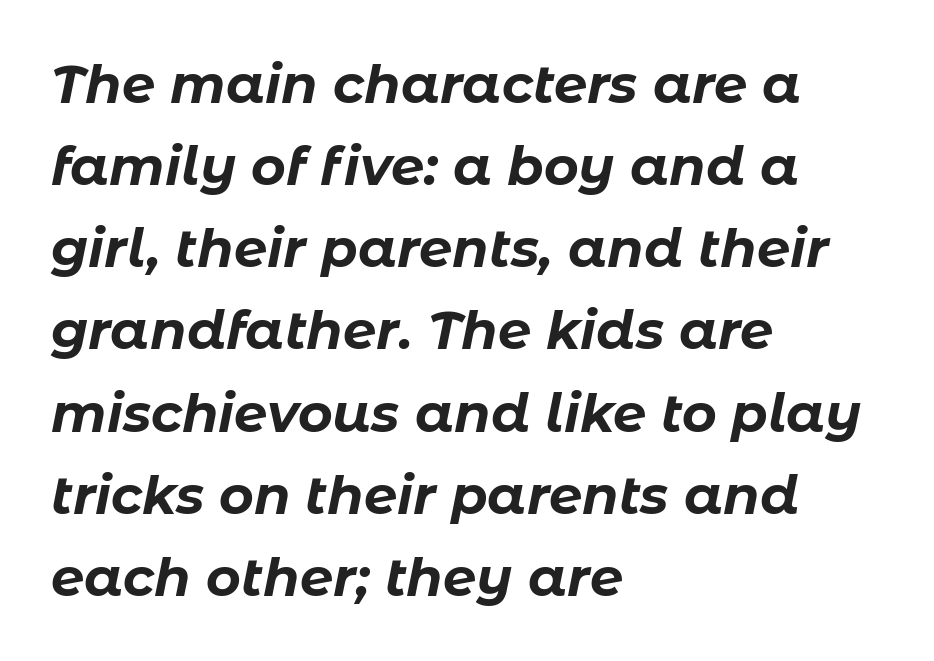
Chunky letters — that's bold for sure. The letters advance in unequal steps, a hallmark of proportional type. The rendering anchors every line to the left-hand side. Line spacing here is normal. The area under the type is left untouched.
